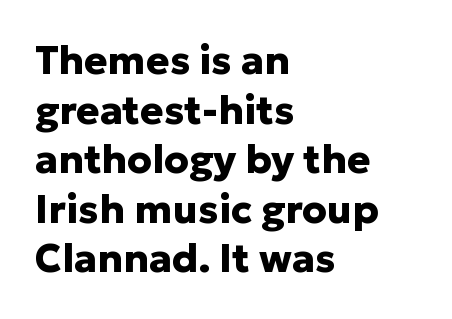
Type style note: lacks serifs. The block of text has a typical density, with ordinary space between rows. The compositor pushed each line to the left boundary. Ordinary non-slanted type is in use. Chunky letters — that's bold for sure. Note the varied advance widths — an 'i' is clearly narrower than an 'm'.
